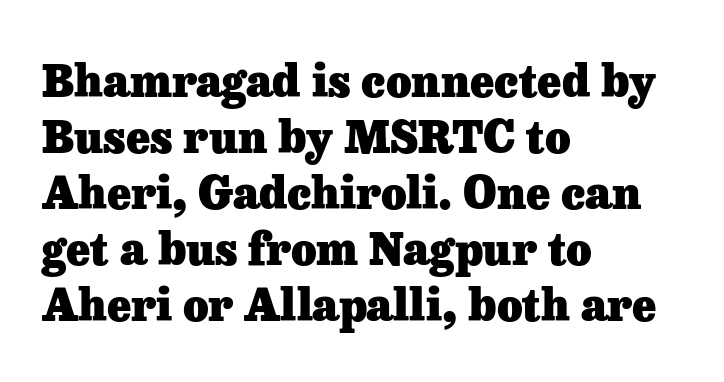
Q: Is the text bold? A: Yes.
Q: Is the text italic (slanted)? A: No, it is upright.
Q: Is the typeface a serif or a sans-serif typeface? A: Serif.
Q: Is the text underlined? A: No.
Q: How is the paragraph aligned? A: Left-aligned.
Q: Is the spacing between letters normal or unusually wide? A: Normal.
Q: Is the spacing between lines tight, normal or loose? A: Normal.
Q: Width (condensed, normal, or wide)? A: Normal.
Q: Stroke contrast? A: Low.
Q: x-height? A: Medium.
Q: Monospaced? A: No.
